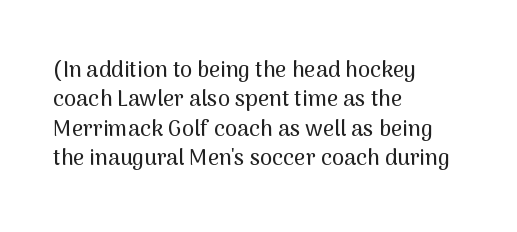
Q: Is the text italic (slanted)? A: No, it is upright.
Q: Is the text underlined? A: No.
Q: How is the paragraph aligned? A: Left-aligned.
Q: Is the spacing between letters normal or unusually wide? A: Normal.
Q: Is the spacing between lines tight, normal or loose? A: Normal.
